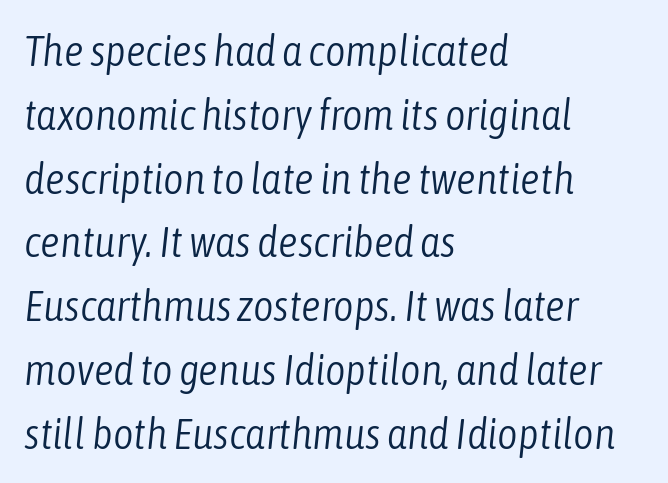
Q: Is the text bold? A: No.
Q: Is the text italic (slanted)? A: Yes, it leans right by about 6 degrees.
Q: Is the text underlined? A: No.
Q: How is the paragraph aligned? A: Left-aligned.
Q: Is the spacing between letters normal or unusually wide? A: Normal.
Q: Is the spacing between lines tight, normal or loose? A: Normal.
Q: Width (condensed, normal, or wide)? A: Condensed.
Q: Stroke contrast? A: Low.
Q: x-height? A: Medium.
Q: Monospaced? A: No.
